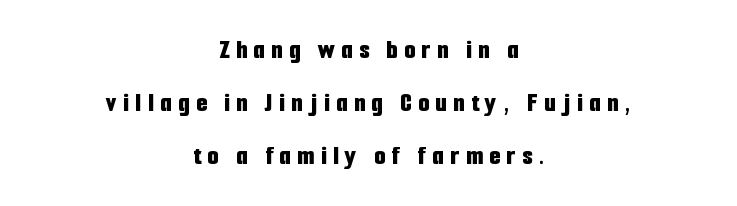
{"serif": "no", "italic": "no", "bold": "yes", "weight": "bold", "width": "condensed", "stroke_contrast": "low", "x_height": "medium", "monospaced": "no", "underline": "no", "align": "center", "line_spacing": "loose", "line_spacing_ratio": 1.9, "letter_spacing": "wide", "letter_spacing_em": 0.24, "glyph_px": 28}
